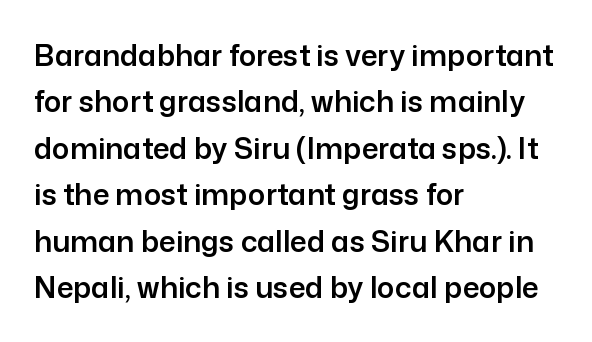
The passage shown is typed in a proportional face where columns would drift. Type style note: lacks serifs. Only glyphs here, with clear space below each row. A normal amount of white space separates one row of letters from the next.
